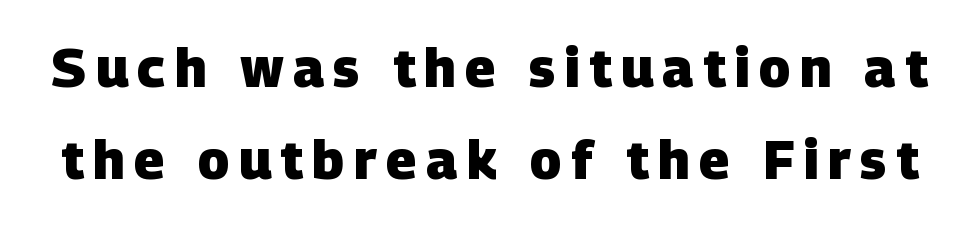
The image shows 53 px heavy sans-serif type; set line spacing 1.73x, not underlined; low stroke contrast and a large x-height.
